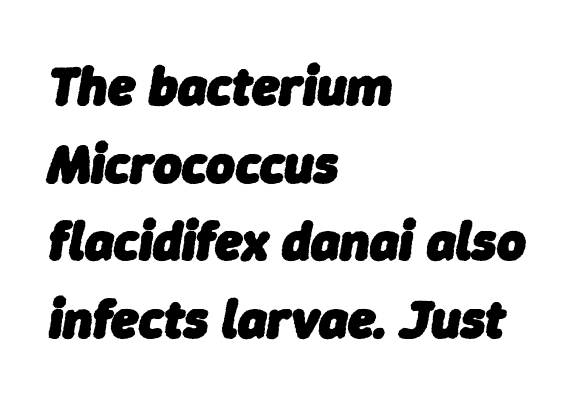
{"italic": "yes", "lean": "right", "slant_degrees": 9, "bold": "yes", "weight": "heavy", "width": "normal", "stroke_contrast": "low", "x_height": "medium", "monospaced": "no", "underline": "no", "align": "left", "line_spacing": "normal", "line_spacing_ratio": 1.41, "letter_spacing": "normal", "letter_spacing_em": 0.0, "glyph_px": 55}
